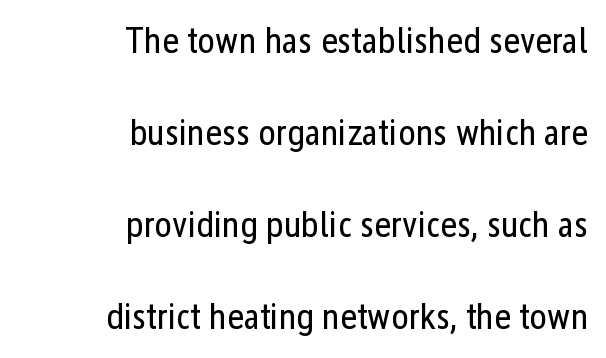
The image shows 37 px regular-weight, condensed sans-serif type, upright; set right-aligned, loose line spacing (2.49x), normal letter spacing, not underlined; low stroke contrast and a medium x-height.
